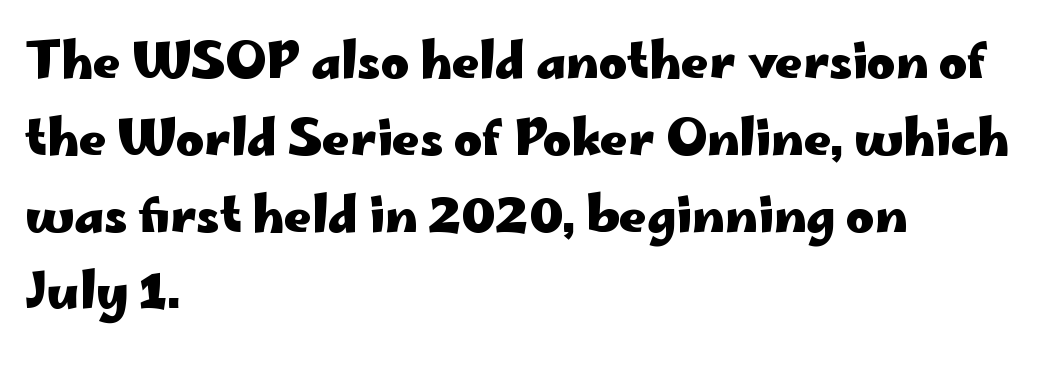
Q: Is the text bold? A: Yes.
Q: Is the text italic (slanted)? A: No, it is upright.
Q: Is the typeface a serif or a sans-serif typeface? A: Sans-serif.
Q: Is the text underlined? A: No.
Q: How is the paragraph aligned? A: Left-aligned.
Q: Is the spacing between letters normal or unusually wide? A: Normal.
Q: Is the spacing between lines tight, normal or loose? A: Normal.
Q: Width (condensed, normal, or wide)? A: Wide.
Q: Stroke contrast? A: Low.
Q: x-height? A: Small.
Q: Monospaced? A: No.
